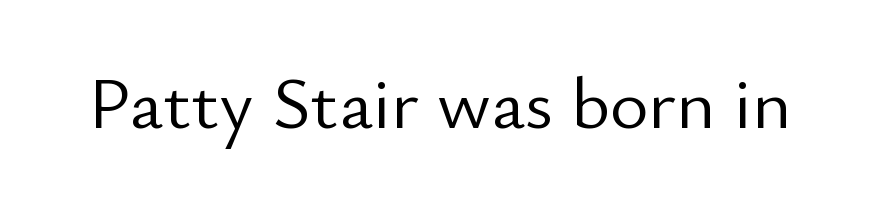
The words here are not underlined. Posture: upright roman. The passage shown is not bold in any degree. Proportional: the letters do not fall into vertical columns.
